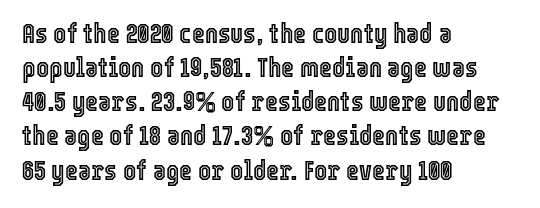
{"italic": "no", "width": "condensed", "x_height": "medium", "monospaced": "no", "underline": "no", "align": "left", "line_spacing_ratio": 1.22, "letter_spacing": "normal", "letter_spacing_em": 0.0, "glyph_px": 28}
